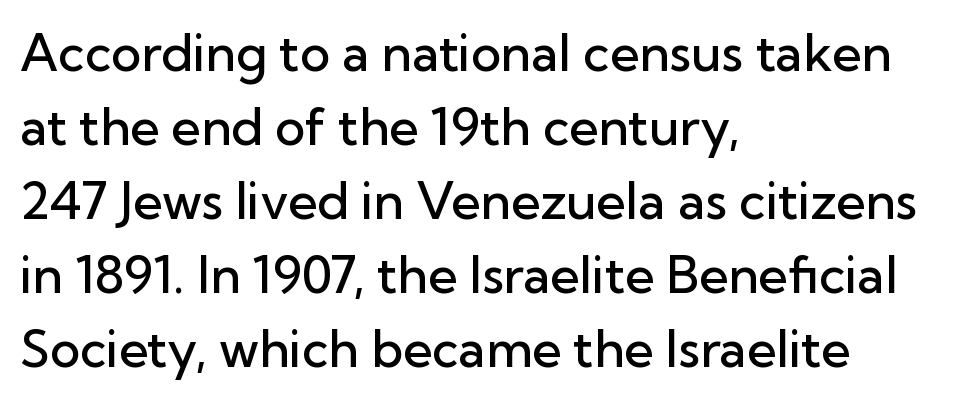
Layout note: lines flush left. These lines were composed using upright roman letters. Check where the strokes stop: nothing finishes them off — pure sans. Semibold letterforms, between regular and bold.
